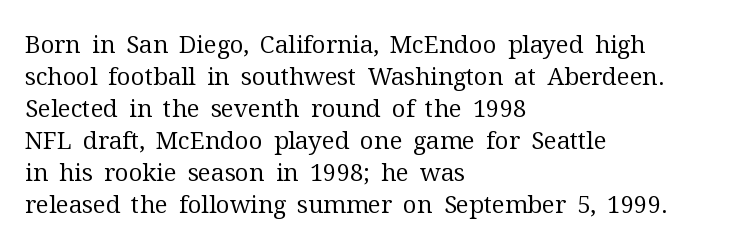
Q: Is the text bold? A: No.
Q: Is the text italic (slanted)? A: No, it is upright.
Q: Is the text underlined? A: No.
Q: How is the paragraph aligned? A: Left-aligned.
Q: Is the spacing between letters normal or unusually wide? A: Normal.
Q: Is the spacing between lines tight, normal or loose? A: Normal.
